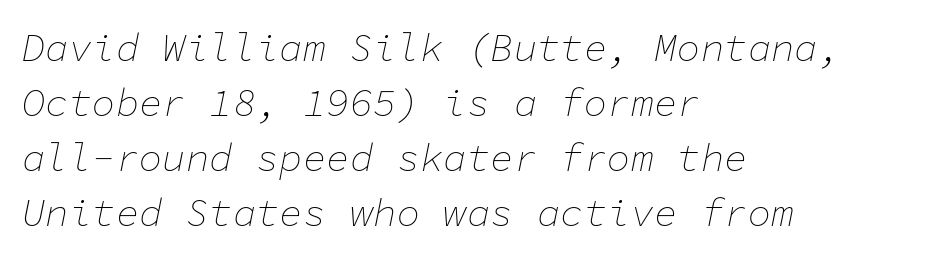
Lines of text with bare space underneath. Every row of glyphs begins at an identical x-position on the left. Think standard paragraph weight, or any step lighter than that. You could count columns in this text — the font is strictly monospaced. Vertical spacing — default. Nobody touched the tracking dial on this one.
